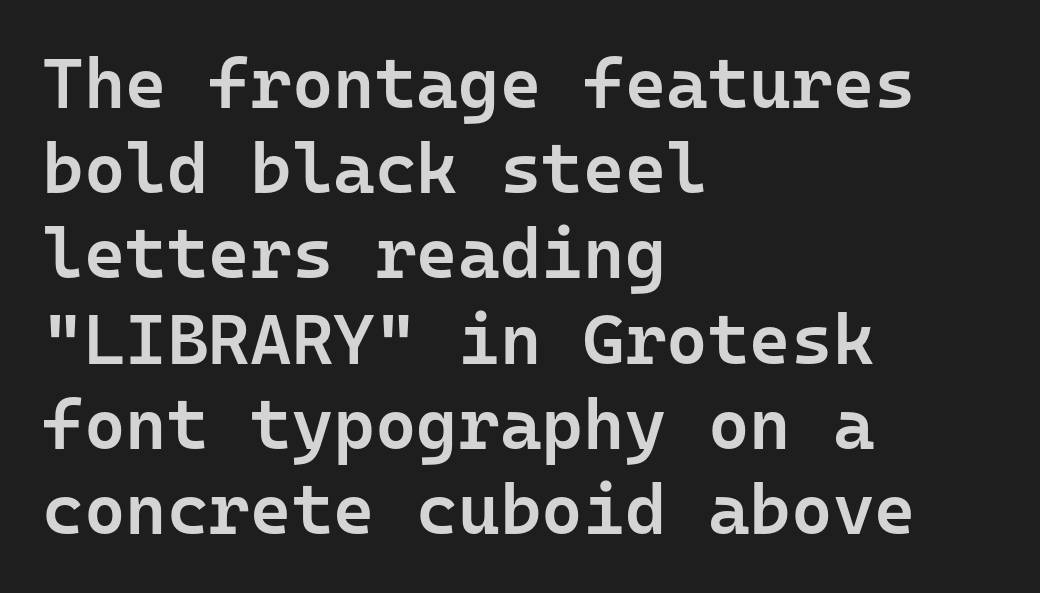
Q: Is the text bold? A: Semi-bold.
Q: Is the text italic (slanted)? A: No, it is upright.
Q: Is the typeface a serif or a sans-serif typeface? A: Sans-serif.
Q: Is the text underlined? A: No.
Q: How is the paragraph aligned? A: Left-aligned.
Q: Is the spacing between letters normal or unusually wide? A: Normal.
Q: Width (condensed, normal, or wide)? A: Normal.
Q: Stroke contrast? A: Low.
Q: x-height? A: Medium.
Q: Monospaced? A: Yes.
